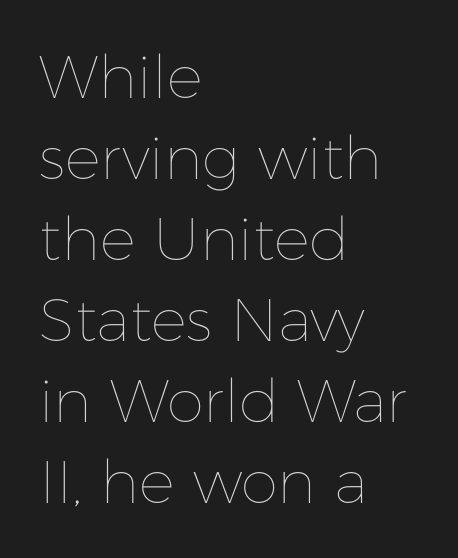
Horizontal alignment here is leftward, the default for most running prose. The leading is moderate, giving the passage an even texture. This is roman type, the default non-slanted kind. The letters advance in unequal steps, a hallmark of proportional type. These glyphs show unthickened strokes, regular width or finer. Has an underline been added? It has not.
